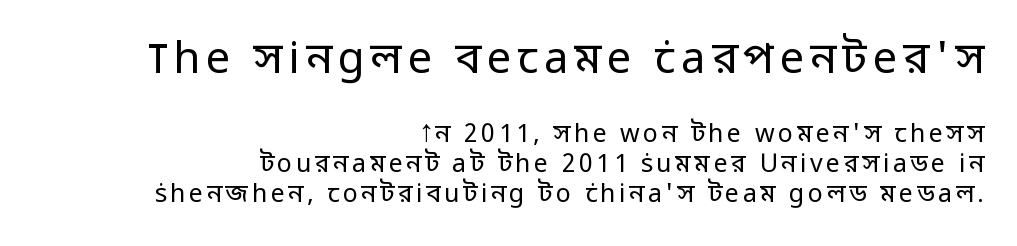
{"serif": "no", "italic": "no", "bold": "no", "weight": "regular", "width": "normal", "stroke_contrast": "low", "x_height": "medium", "monospaced": "no", "underline": "no", "align": "right", "line_spacing_ratio": 1.2, "larger_block": "first", "size_ratio": 1.72, "glyph_px": 43}
